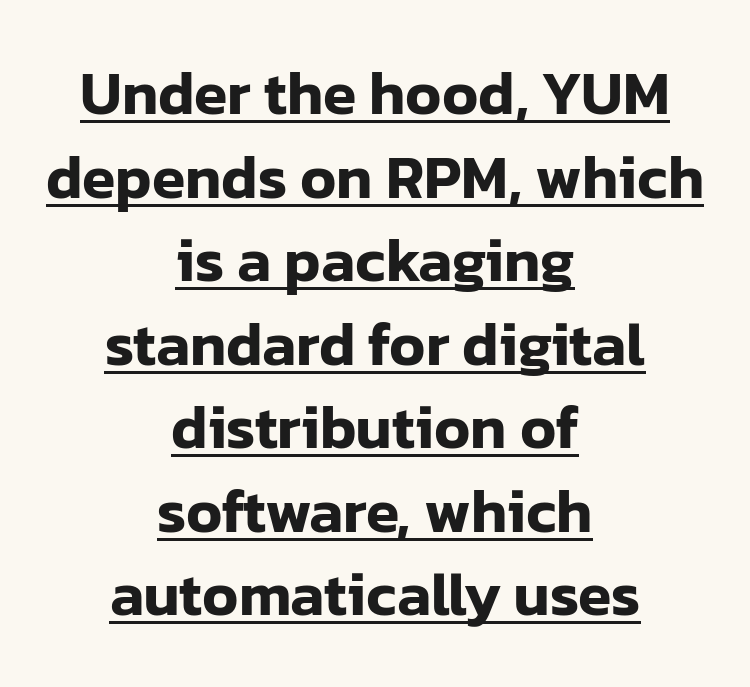
The image shows 61 px sans-serif type, upright; set centered, normal line spacing (1.37x), normal letter spacing, underlined; low stroke contrast and a medium x-height.
